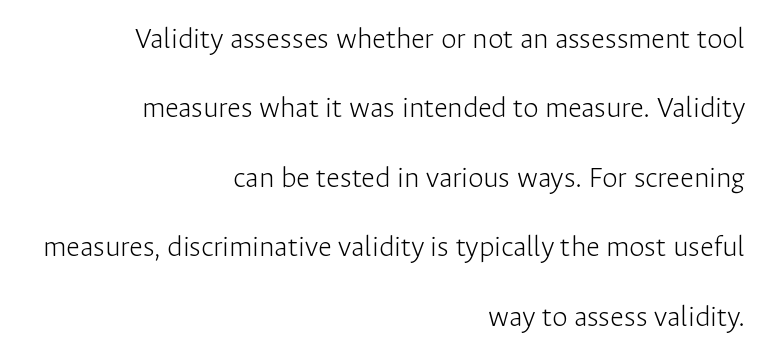
Q: Is the text bold? A: No.
Q: Is the text italic (slanted)? A: No, it is upright.
Q: Is the typeface a serif or a sans-serif typeface? A: Sans-serif.
Q: Is the text underlined? A: No.
Q: How is the paragraph aligned? A: Right-aligned.
Q: Is the spacing between letters normal or unusually wide? A: Normal.
Q: Is the spacing between lines tight, normal or loose? A: Loose.
Q: Width (condensed, normal, or wide)? A: Normal.
Q: Stroke contrast? A: Low.
Q: x-height? A: Medium.
Q: Monospaced? A: No.
